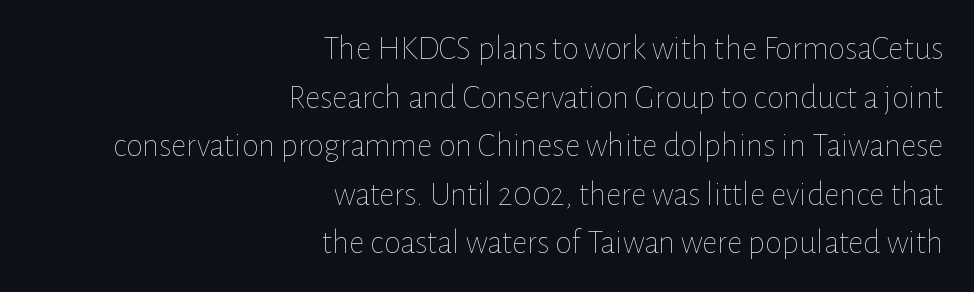
{"italic": "no", "bold": "no", "weight": "thin", "width": "normal", "stroke_contrast": "low", "x_height": "medium", "monospaced": "no", "underline": "no", "align": "right", "line_spacing": "normal", "line_spacing_ratio": 1.43, "letter_spacing": "normal", "letter_spacing_em": 0.0, "glyph_px": 34}
